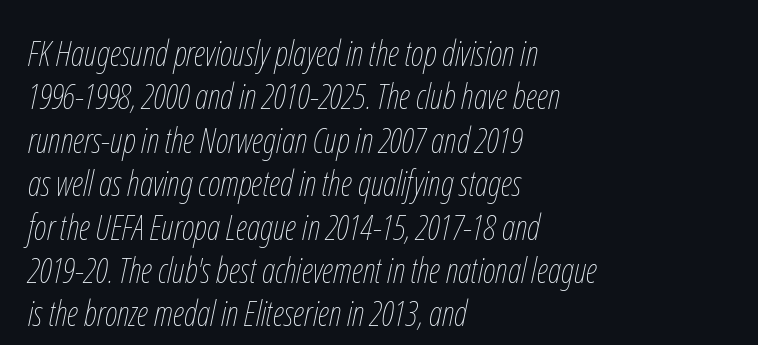
The image shows 35 px thin, condensed type, italic (leaning right); set left-aligned, line spacing 1.24x, normal letter spacing, not underlined; low stroke contrast and a medium x-height.
